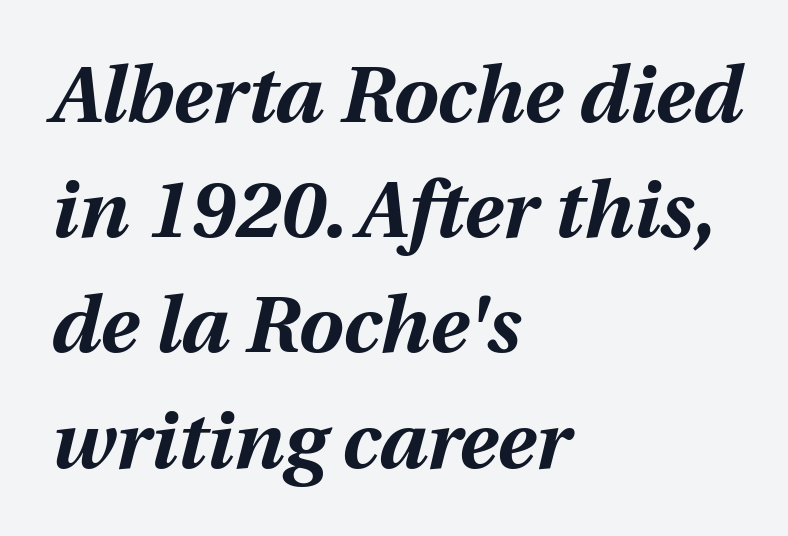
Q: Is the text bold? A: Yes.
Q: Is the text italic (slanted)? A: Yes, it leans right by about 12 degrees.
Q: Is the text underlined? A: No.
Q: How is the paragraph aligned? A: Left-aligned.
Q: Is the spacing between letters normal or unusually wide? A: Normal.
Q: Is the spacing between lines tight, normal or loose? A: Normal.
Q: Width (condensed, normal, or wide)? A: Normal.
Q: Stroke contrast? A: Medium.
Q: x-height? A: Medium.
Q: Monospaced? A: No.
